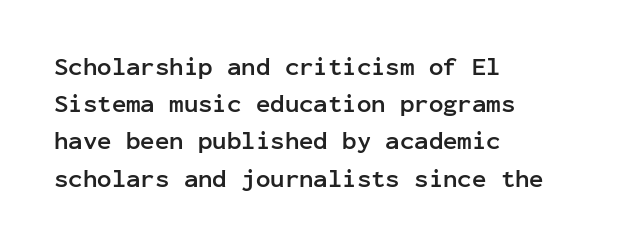
The passage shown has conventional tracking throughout. Underline: absent. The lines in this sample share a left origin and differ only in where they stop. These lines carry a lot of weight — the face is fully bold. Leading: standard. Characters remain perfectly vertical along every line.
